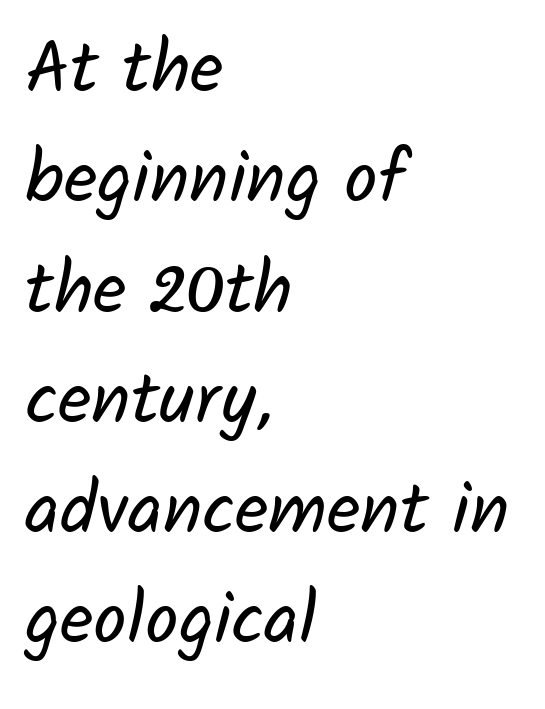
{"serif": "no", "bold": "no", "weight": "regular", "width": "normal", "stroke_contrast": "low", "x_height": "medium", "monospaced": "no", "underline": "no", "align": "left", "line_spacing": "normal", "line_spacing_ratio": 1.49, "letter_spacing": "normal", "letter_spacing_em": 0.0, "glyph_px": 74}
